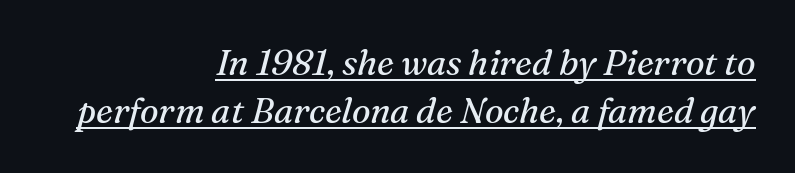
Q: Is the text bold? A: No.
Q: Is the text italic (slanted)? A: Yes, it leans right by about 16 degrees.
Q: Is the typeface a serif or a sans-serif typeface? A: Serif.
Q: Is the text underlined? A: Yes.
Q: How is the paragraph aligned? A: Right-aligned.
Q: Is the spacing between letters normal or unusually wide? A: Normal.
Q: Is the spacing between lines tight, normal or loose? A: Normal.
Q: Width (condensed, normal, or wide)? A: Normal.
Q: Stroke contrast? A: Medium.
Q: x-height? A: Medium.
Q: Monospaced? A: No.
